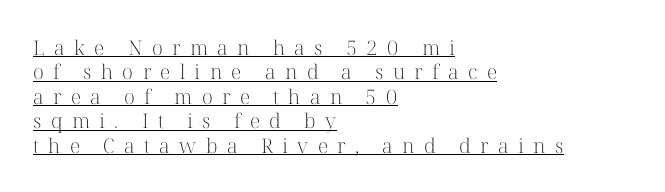
If you drew a line through each stem, it would be perfectly vertical. Compared with undecorated copy, this sample adds a rule below the words. This rendering widens character spacing well past its baseline value. Stroke thickness stays within the range of a standard reading face or lighter. Reading down the block, your eye returns to a fixed left position each line.
